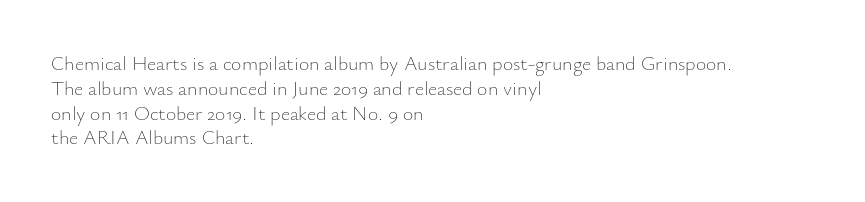
Q: Is the text bold? A: No.
Q: Is the text italic (slanted)? A: No, it is upright.
Q: Is the text underlined? A: No.
Q: How is the paragraph aligned? A: Left-aligned.
Q: Is the spacing between letters normal or unusually wide? A: Normal.
